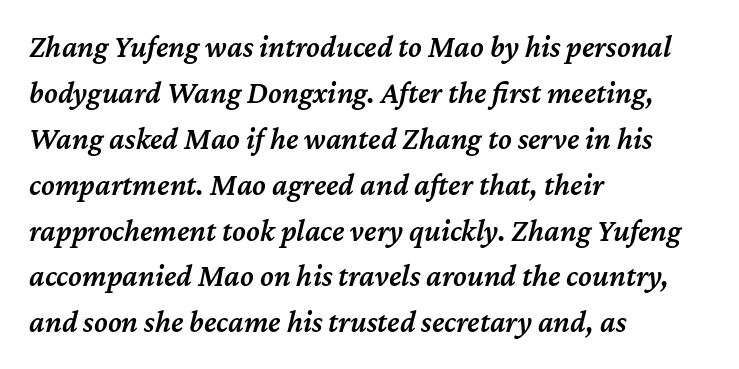
These lines sit exactly where default settings would place them. Is the letter spacing exaggerated? No — it looks like the ordinary default. Each letter keeps its own natural width here, so spacing adapts to shape. Descenders hang freely into open space.
